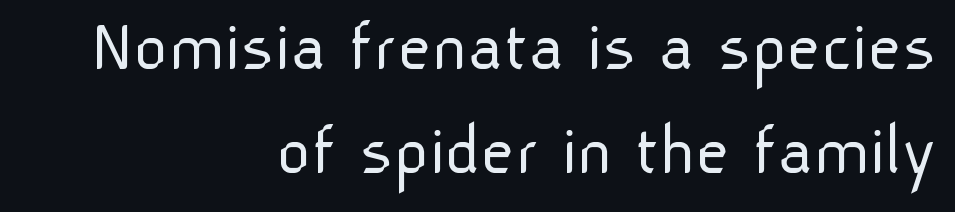
{"serif": "no", "italic": "no", "bold": "no", "weight": "light", "width": "normal", "stroke_contrast": "low", "x_height": "medium", "monospaced": "no", "underline": "no", "align": "right", "line_spacing": "normal", "line_spacing_ratio": 1.4, "letter_spacing": "normal", "letter_spacing_em": 0.0, "glyph_px": 74}
